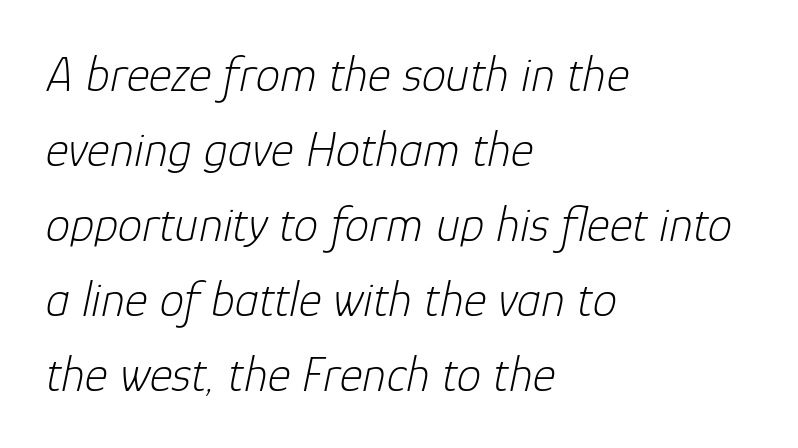
The image shows 49 px light type, italic (leaning right); set left-aligned, normal line spacing (1.53x), normal letter spacing, not underlined; low stroke contrast and a medium x-height.
